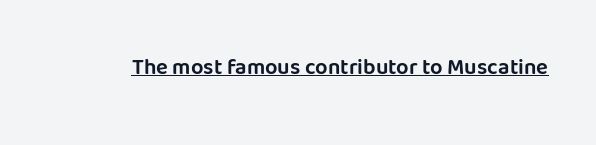
Q: Is the text italic (slanted)? A: No, it is upright.
Q: Is the text underlined? A: Yes.
Q: Is the spacing between letters normal or unusually wide? A: Normal.
